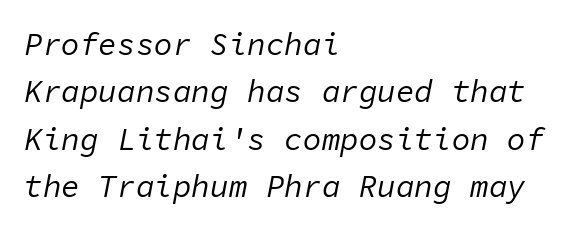
{"italic": "yes", "lean": "right", "slant_degrees": 11, "bold": "no", "weight": "regular", "width": "normal", "stroke_contrast": "low", "x_height": "medium", "monospaced": "yes", "underline": "no", "align": "left", "line_spacing": "normal", "line_spacing_ratio": 1.53, "letter_spacing": "normal", "letter_spacing_em": 0.0, "glyph_px": 31}
